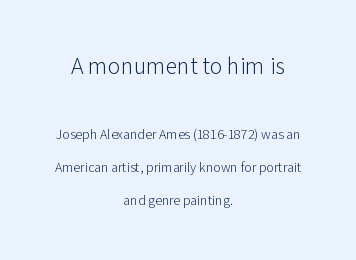
Whoever set this made the first block the dominant, larger element. The letters sit at their default tracking, neither squeezed nor spread. A light-to-regular cut is what we see here. Baseline-to-baseline distance is far greater than the letter height. Quick note: not italic, upright.
